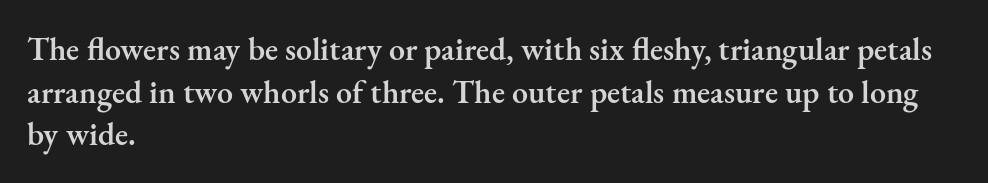
No italicization has been applied; the sample stays upright. Teacher's note: observe the even left margin — that is flush-left alignment. These lines keep a tight, regular rhythm from letter to letter. This sample has the flowing, uneven cadence of proportional lettering. Summary of vertical rhythm: regular, with standard interline spacing.
